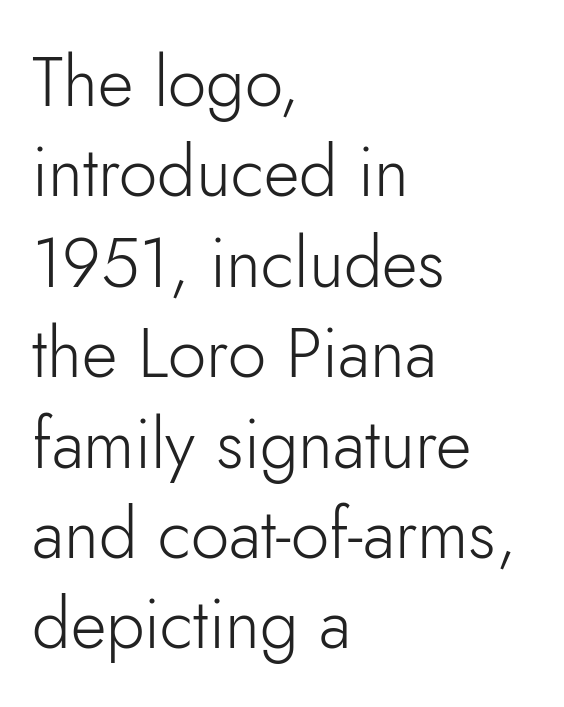
Q: Is the text bold? A: No.
Q: Is the text italic (slanted)? A: No, it is upright.
Q: Is the typeface a serif or a sans-serif typeface? A: Sans-serif.
Q: Is the text underlined? A: No.
Q: How is the paragraph aligned? A: Left-aligned.
Q: Is the spacing between letters normal or unusually wide? A: Normal.
Q: Is the spacing between lines tight, normal or loose? A: Normal.
Q: Width (condensed, normal, or wide)? A: Normal.
Q: Stroke contrast? A: Low.
Q: x-height? A: Small.
Q: Monospaced? A: No.
